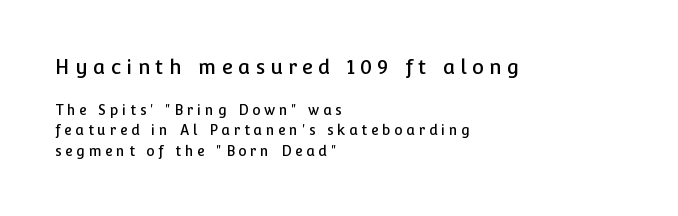
Q: Is the text italic (slanted)? A: No, it is upright.
Q: Is the text underlined? A: No.
Q: How is the paragraph aligned? A: Left-aligned.
Q: Is the spacing between letters normal or unusually wide? A: Unusually wide.
Q: Is the spacing between lines tight, normal or loose? A: Normal.
Q: Which block of text is set in a larger size, the first (top) or the second (bottom)? A: The first (top) one.
